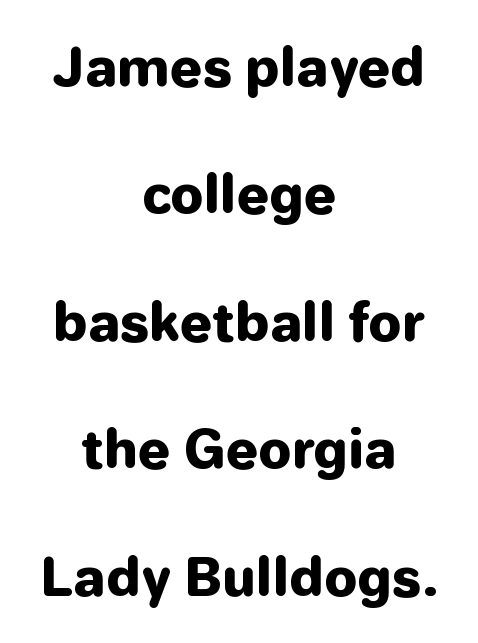
The image shows 52 px heavy sans-serif type, upright; set centered, loose line spacing (2.45x), normal letter spacing, not underlined; low stroke contrast and a medium x-height.
